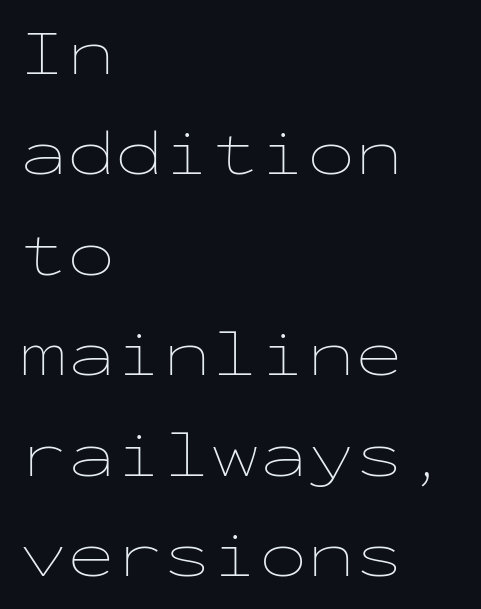
{"italic": "no", "bold": "no", "weight": "thin", "width": "wide", "stroke_contrast": "low", "x_height": "medium", "monospaced": "yes", "underline": "no", "align": "left", "line_spacing": "normal", "line_spacing_ratio": 1.57, "letter_spacing": "normal", "letter_spacing_em": 0.0, "glyph_px": 64}
